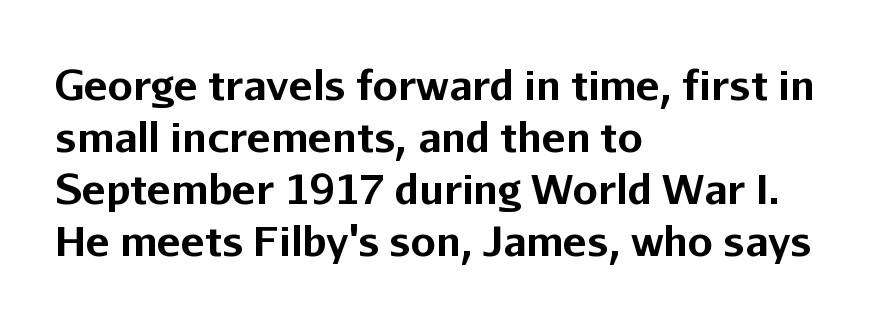
{"serif": "no", "italic": "no", "bold": "yes", "weight": "bold", "width": "normal", "stroke_contrast": "low", "x_height": "medium", "monospaced": "no", "underline": "no", "align": "left", "line_spacing": "normal", "line_spacing_ratio": 1.3, "letter_spacing": "normal", "letter_spacing_em": 0.0, "glyph_px": 40}
